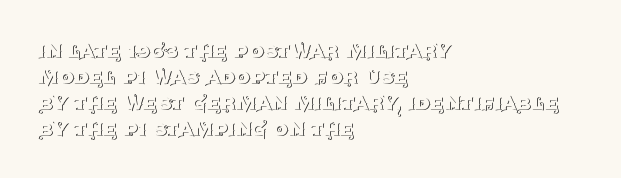
Q: Is the text bold? A: No.
Q: Is the text italic (slanted)? A: No, it is upright.
Q: Is the text underlined? A: No.
Q: How is the paragraph aligned? A: Left-aligned.
Q: Is the spacing between letters normal or unusually wide? A: Normal.
Q: Is the spacing between lines tight, normal or loose? A: Tight.
